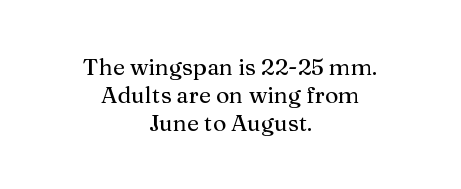
Q: Is the text italic (slanted)? A: No, it is upright.
Q: Is the text underlined? A: No.
Q: How is the paragraph aligned? A: Centered.
Q: Is the spacing between letters normal or unusually wide? A: Normal.
